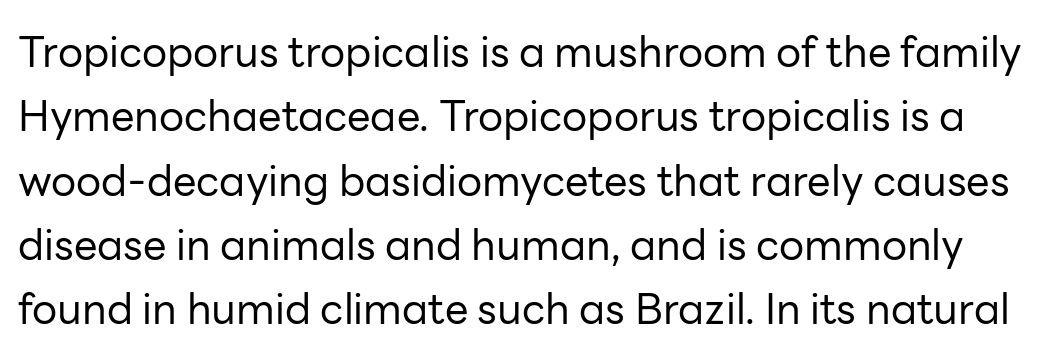
Underline: absent. Is this a fixed-width face? No — the glyphs have proportional, varying widths. Stem width sits at or under what a default text font uses. In terms of leading, this rendering sits right in the middle.
